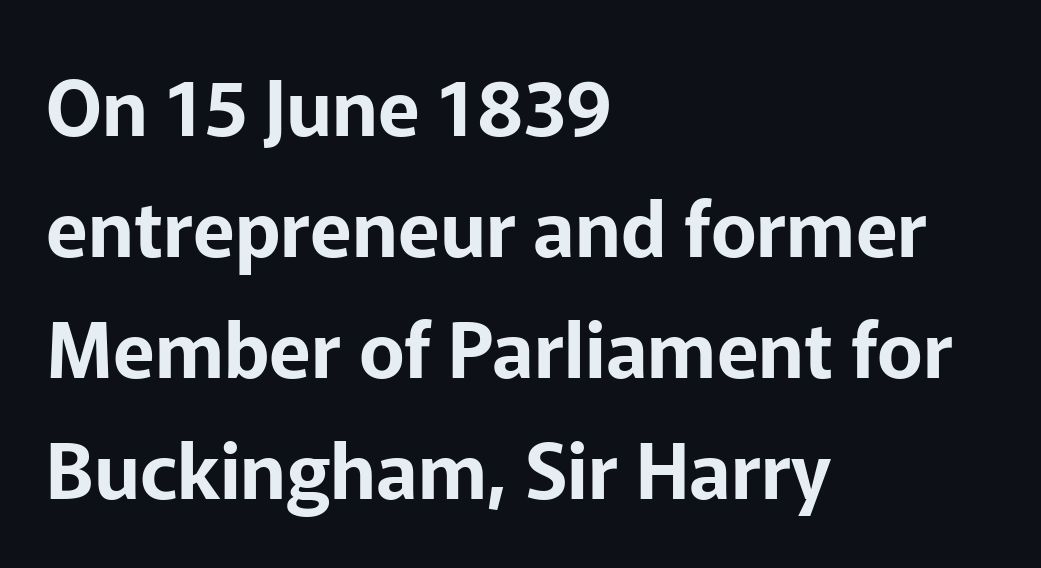
Q: Is the text italic (slanted)? A: No, it is upright.
Q: Is the typeface a serif or a sans-serif typeface? A: Sans-serif.
Q: Is the text underlined? A: No.
Q: How is the paragraph aligned? A: Left-aligned.
Q: Is the spacing between letters normal or unusually wide? A: Normal.
Q: Is the spacing between lines tight, normal or loose? A: Normal.
Q: Width (condensed, normal, or wide)? A: Normal.
Q: Stroke contrast? A: Low.
Q: x-height? A: Medium.
Q: Monospaced? A: No.
